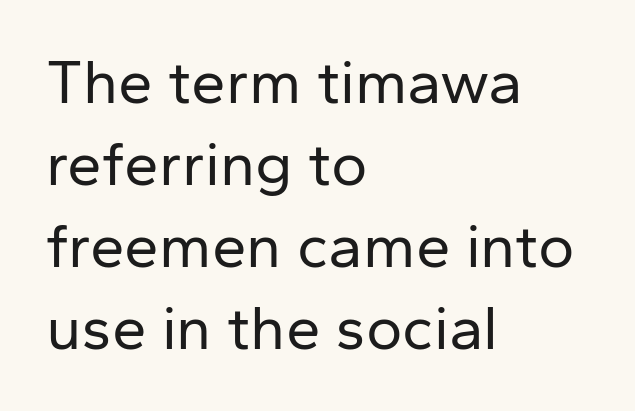
You can tell it's not italic because the verticals are truly vertical. Leftover space on each line is placed entirely after the last word. Words appear dense and cohesive because spacing is normal. Quick note: interline space is typical. The passage shown is typeset with a sans-serif family. The foot of each line stays bare and open.
